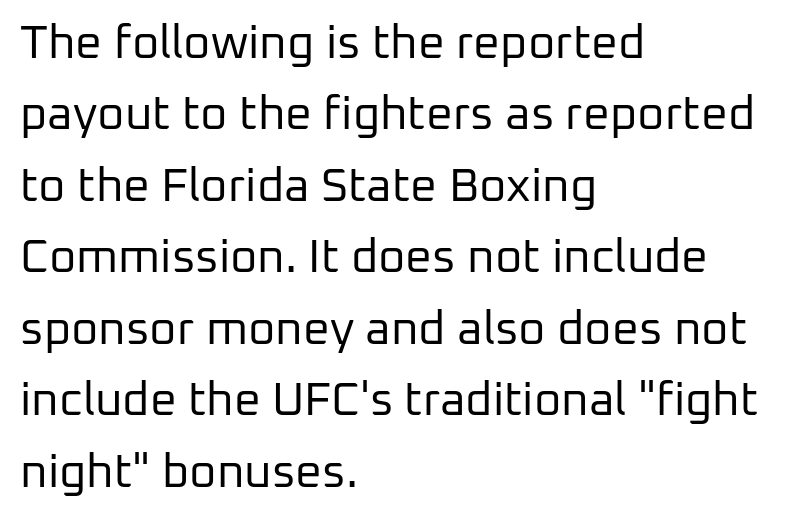
Q: Is the text bold? A: No.
Q: Is the text italic (slanted)? A: No, it is upright.
Q: Is the typeface a serif or a sans-serif typeface? A: Sans-serif.
Q: Is the text underlined? A: No.
Q: How is the paragraph aligned? A: Left-aligned.
Q: Is the spacing between letters normal or unusually wide? A: Normal.
Q: Is the spacing between lines tight, normal or loose? A: Normal.
Q: Width (condensed, normal, or wide)? A: Normal.
Q: Stroke contrast? A: Low.
Q: x-height? A: Medium.
Q: Monospaced? A: No.
